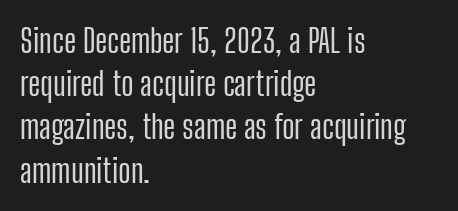
Q: Is the text italic (slanted)? A: No, it is upright.
Q: Is the typeface a serif or a sans-serif typeface? A: Sans-serif.
Q: Is the text underlined? A: No.
Q: How is the paragraph aligned? A: Left-aligned.
Q: Is the spacing between letters normal or unusually wide? A: Normal.
Q: Is the spacing between lines tight, normal or loose? A: Normal.
Q: Width (condensed, normal, or wide)? A: Condensed.
Q: Stroke contrast? A: Low.
Q: x-height? A: Medium.
Q: Monospaced? A: No.
